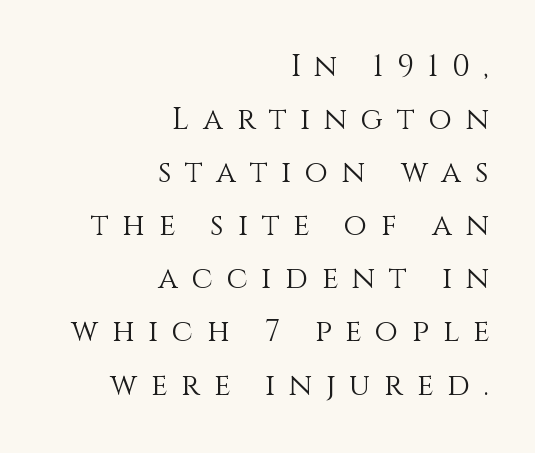
Q: Is the text bold? A: No.
Q: Is the text italic (slanted)? A: No, it is upright.
Q: Is the text underlined? A: No.
Q: How is the paragraph aligned? A: Right-aligned.
Q: Is the spacing between letters normal or unusually wide? A: Unusually wide.
Q: Width (condensed, normal, or wide)? A: Normal.
Q: Stroke contrast? A: Medium.
Q: x-height? A: Large.
Q: Monospaced? A: No.
